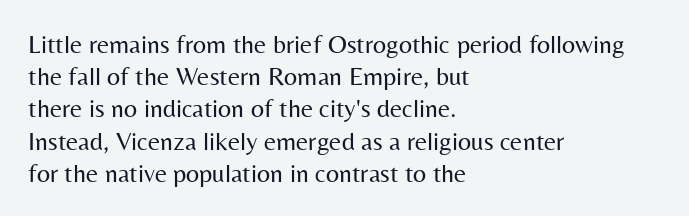
The image shows 26 px text type, upright; set left-aligned, line spacing 1.24x, normal letter spacing, not underlined.
